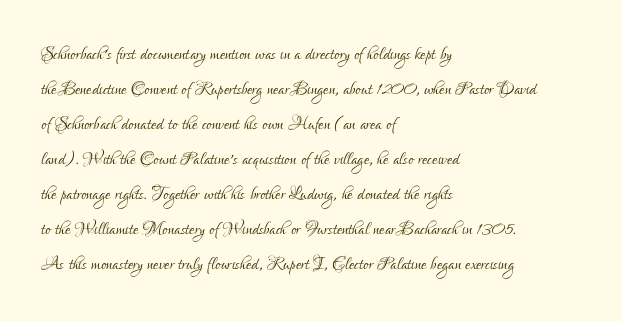
No word sits above an underline. The lines in this sample share a left origin and differ only in where they stop. Successive baselines arrive at the customary interval.
